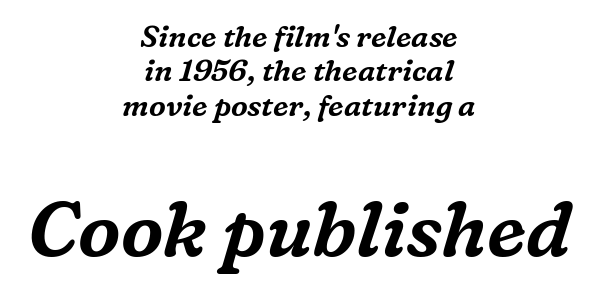
Plain, unruled lines of type. Observe the serifs anchoring each vertical stroke in this sample. Students, note that the glyphs here touch the page at normal intervals. The composition opens small and finishes big. The setting favours the middle, as headings and verse often do.
